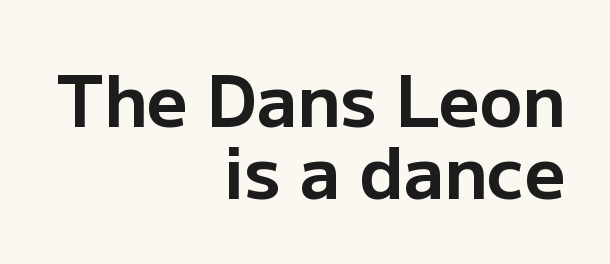
Q: Is the text bold? A: Yes.
Q: Is the text italic (slanted)? A: No, it is upright.
Q: Is the typeface a serif or a sans-serif typeface? A: Sans-serif.
Q: Is the text underlined? A: No.
Q: How is the paragraph aligned? A: Right-aligned.
Q: Is the spacing between letters normal or unusually wide? A: Normal.
Q: Is the spacing between lines tight, normal or loose? A: Tight.
Q: Width (condensed, normal, or wide)? A: Normal.
Q: Stroke contrast? A: Low.
Q: x-height? A: Medium.
Q: Monospaced? A: No.
